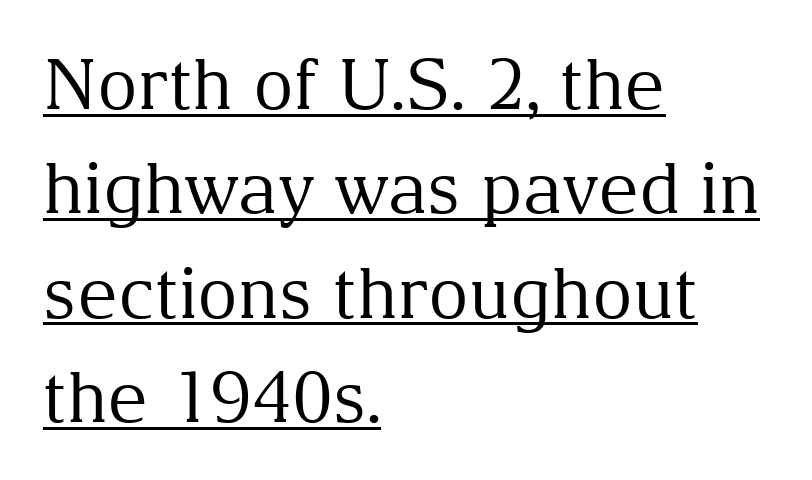
Do the characters align in a grid? No, the font is proportional. Serif or sans? Serif — the stroke terminals have little feet. Letters have the restrained weight of plain body copy at most. Like a heading marked for emphasis, these lines bear an underscore. Rows of type keep a routine distance in the vertical direction.
